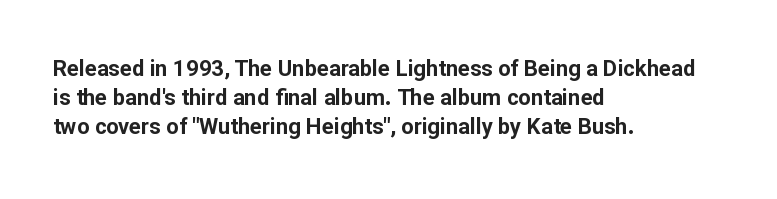
The image shows 22 px bold type, upright; set left-aligned, normal line spacing (1.31x), normal letter spacing, not underlined.
